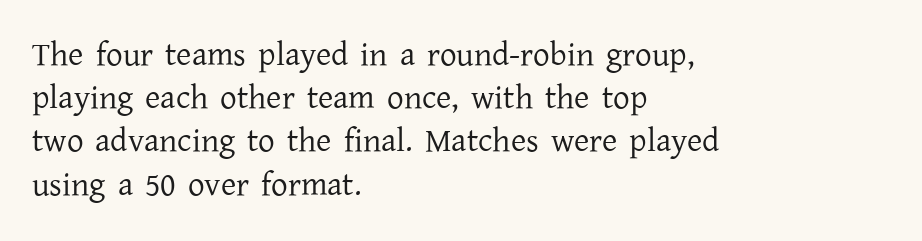
Q: Is the text bold? A: No.
Q: Is the text italic (slanted)? A: No, it is upright.
Q: Is the typeface a serif or a sans-serif typeface? A: Serif.
Q: Is the text underlined? A: No.
Q: How is the paragraph aligned? A: Left-aligned.
Q: Is the spacing between letters normal or unusually wide? A: Normal.
Q: Is the spacing between lines tight, normal or loose? A: Normal.
Q: Width (condensed, normal, or wide)? A: Normal.
Q: Stroke contrast? A: Low.
Q: x-height? A: Medium.
Q: Monospaced? A: No.
